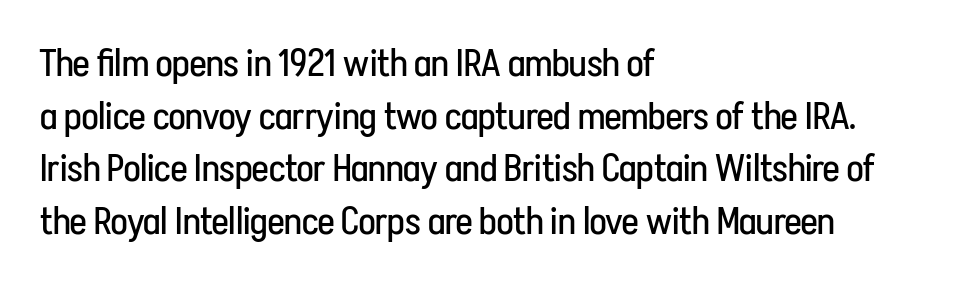
Q: Is the text bold? A: No.
Q: Is the text italic (slanted)? A: No, it is upright.
Q: Is the typeface a serif or a sans-serif typeface? A: Sans-serif.
Q: Is the text underlined? A: No.
Q: How is the paragraph aligned? A: Left-aligned.
Q: Is the spacing between letters normal or unusually wide? A: Normal.
Q: Is the spacing between lines tight, normal or loose? A: Normal.
Q: Width (condensed, normal, or wide)? A: Condensed.
Q: Stroke contrast? A: Low.
Q: x-height? A: Medium.
Q: Monospaced? A: No.
